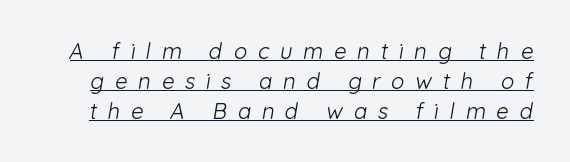
The image shows 22 px text type; set normal line spacing (1.36x), unusually wide letter spacing (+0.49 em), underlined.
